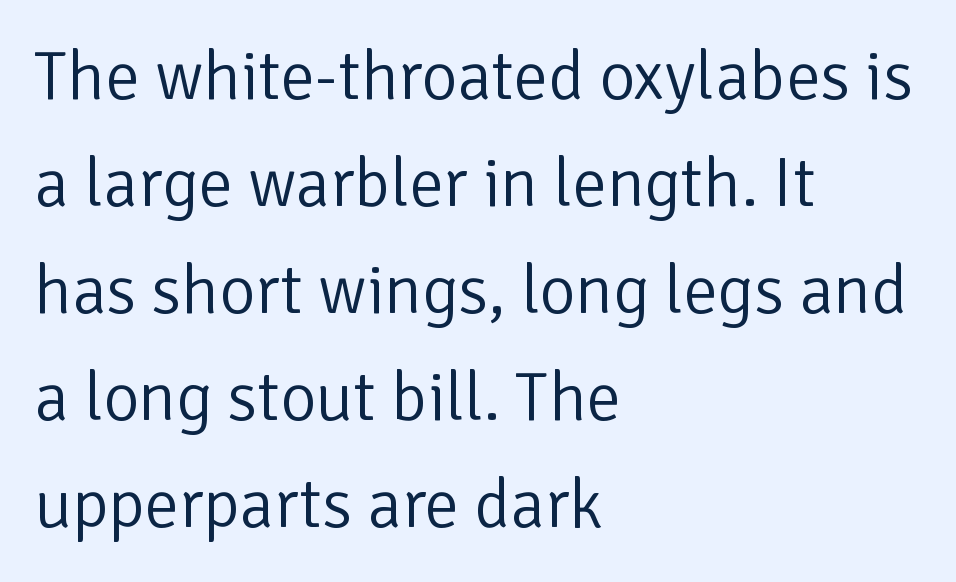
No italicization has been applied; the sample stays upright. Has an underline been added? It has not. Regarding serifs, this sample does without them. The paragraph has a hard left edge and a soft right edge. This sample has the flowing, uneven cadence of proportional lettering.
